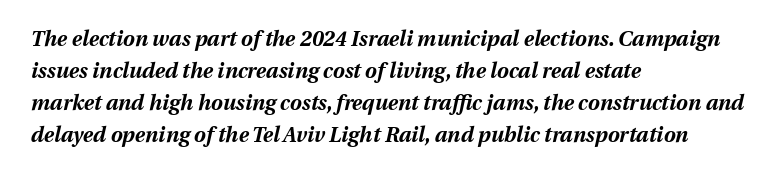
The passage shown is emphatically bold. Slant detected: the letters are inclined. Each new line begins a customary step beneath the previous one. Rule under the text: the space is simply empty. Default kerning and tracking; the words read as compact shapes.
